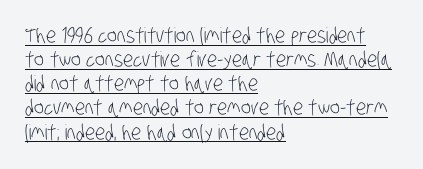
Line starts are locked; line ends wander. Compared with typical paragraphs, the rows here are closer together. The letterforms sit at book weight or below. Tracking here is standard; glyphs follow each other at the usual distance. Descenders here cross a horizontal rule under the line.
